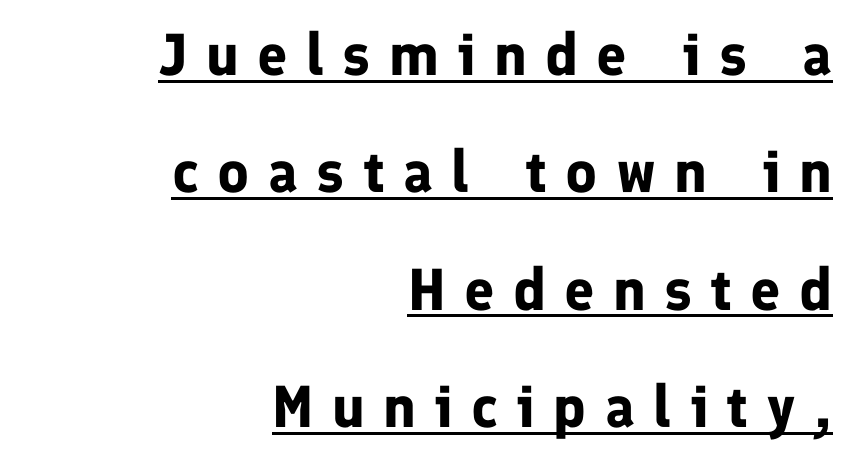
Q: Is the text bold? A: Yes.
Q: Is the text italic (slanted)? A: No, it is upright.
Q: Is the typeface a serif or a sans-serif typeface? A: Sans-serif.
Q: Is the text underlined? A: Yes.
Q: How is the paragraph aligned? A: Right-aligned.
Q: Is the spacing between letters normal or unusually wide? A: Unusually wide.
Q: Is the spacing between lines tight, normal or loose? A: Loose.
Q: Width (condensed, normal, or wide)? A: Normal.
Q: Stroke contrast? A: Low.
Q: x-height? A: Medium.
Q: Monospaced? A: No.
